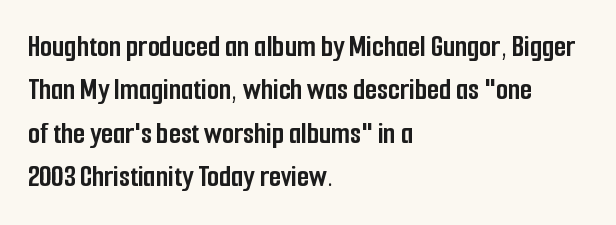
Q: Is the text bold? A: Yes.
Q: Is the text italic (slanted)? A: No, it is upright.
Q: Is the typeface a serif or a sans-serif typeface? A: Sans-serif.
Q: Is the text underlined? A: No.
Q: How is the paragraph aligned? A: Left-aligned.
Q: Is the spacing between letters normal or unusually wide? A: Normal.
Q: Is the spacing between lines tight, normal or loose? A: Normal.
Q: Width (condensed, normal, or wide)? A: Condensed.
Q: Stroke contrast? A: Low.
Q: x-height? A: Medium.
Q: Monospaced? A: No.
